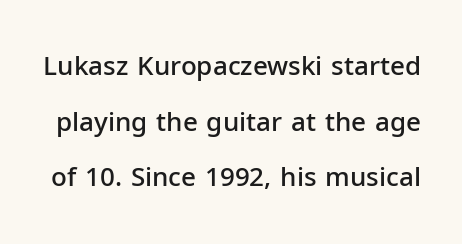
The image shows 26 px text type, upright; set loose line spacing (2.14x), normal letter spacing, not underlined.
